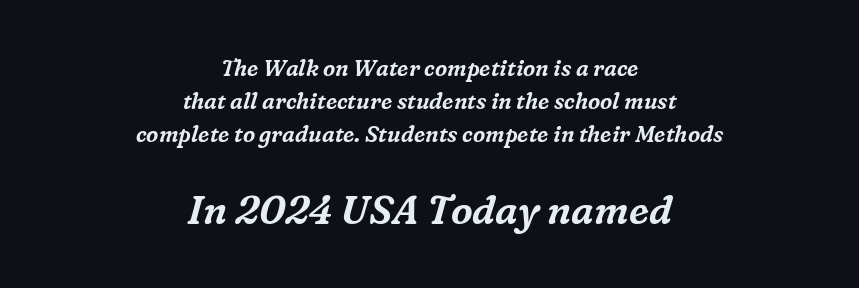
Observe the ordinary spacing: letters are neighbours, not strangers. You could not count columns in this text — the font is proportionally spaced. Small tapered or slab feet sit at the stroke ends, so this counts as serif. Type without underlining. Notice how the stems are inclined rather than vertical — that's the hallmark of italics.
